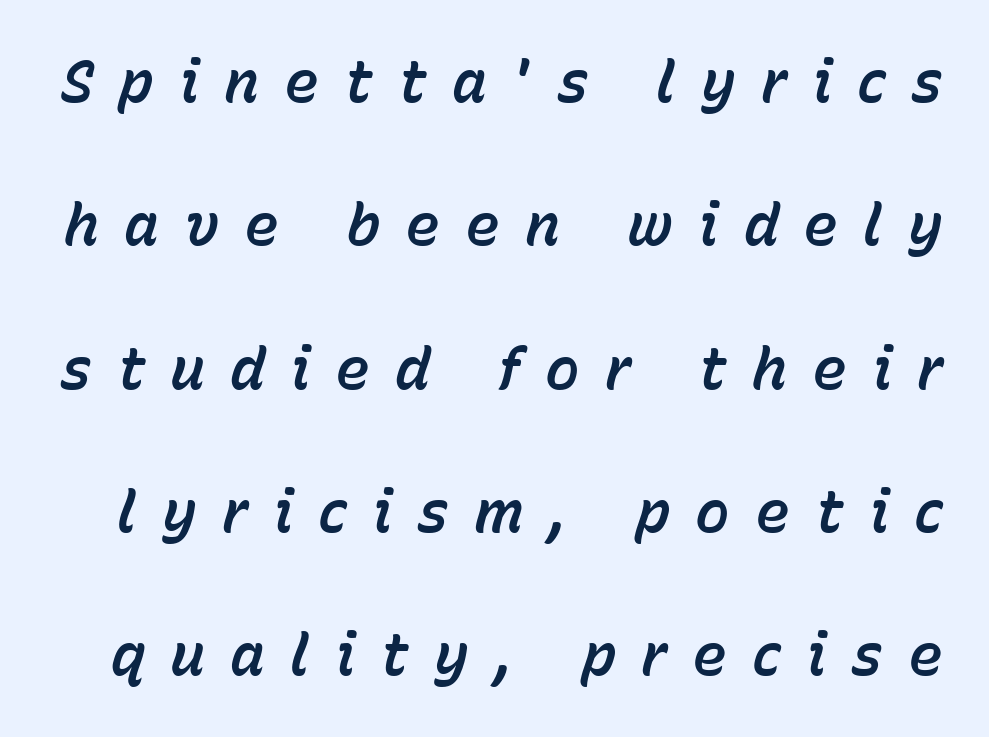
{"italic": "yes", "lean": "right", "slant_degrees": 15, "width": "normal", "stroke_contrast": "low", "x_height": "medium", "monospaced": "no", "underline": "no", "line_spacing": "loose", "line_spacing_ratio": 2.47, "letter_spacing": "wide", "letter_spacing_em": 0.43, "glyph_px": 58}
